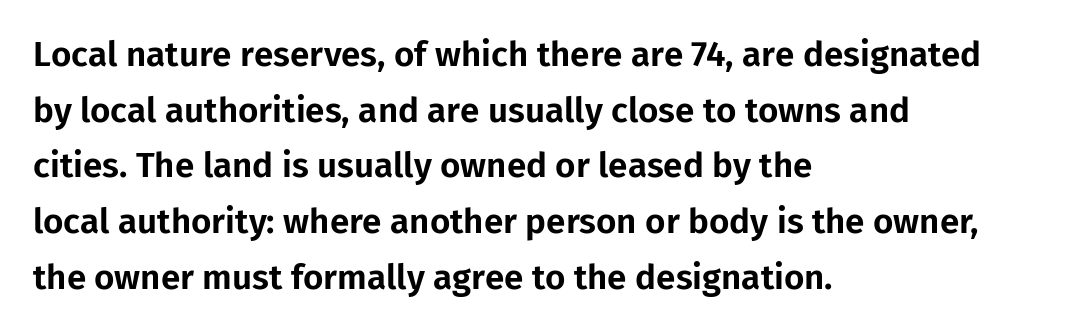
Q: Is the text italic (slanted)? A: No, it is upright.
Q: Is the typeface a serif or a sans-serif typeface? A: Sans-serif.
Q: Is the text underlined? A: No.
Q: How is the paragraph aligned? A: Left-aligned.
Q: Is the spacing between letters normal or unusually wide? A: Normal.
Q: Is the spacing between lines tight, normal or loose? A: Normal.
Q: Width (condensed, normal, or wide)? A: Normal.
Q: Stroke contrast? A: Low.
Q: x-height? A: Medium.
Q: Monospaced? A: No.
